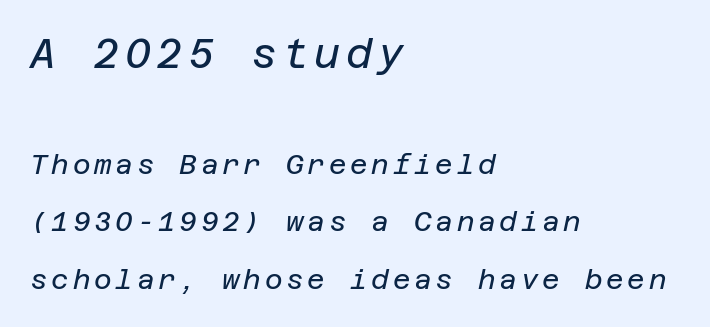
The image shows 40 px regular-weight type, italic (leaning right); set left-aligned, loose line spacing (2.14x), not underlined; the first (top) block is 1.48x larger; low stroke contrast and a large x-height.
